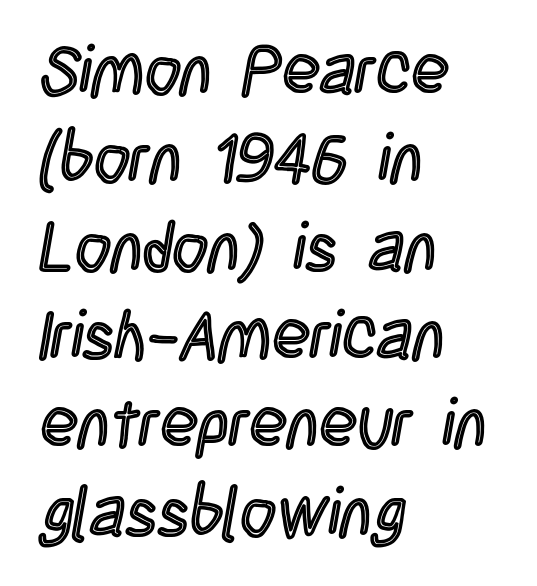
Q: Is the text italic (slanted)? A: Yes.
Q: Is the text underlined? A: No.
Q: How is the paragraph aligned? A: Left-aligned.
Q: Is the spacing between letters normal or unusually wide? A: Normal.
Q: Is the spacing between lines tight, normal or loose? A: Normal.
Q: Width (condensed, normal, or wide)? A: Condensed.
Q: x-height? A: Large.
Q: Monospaced? A: No.
